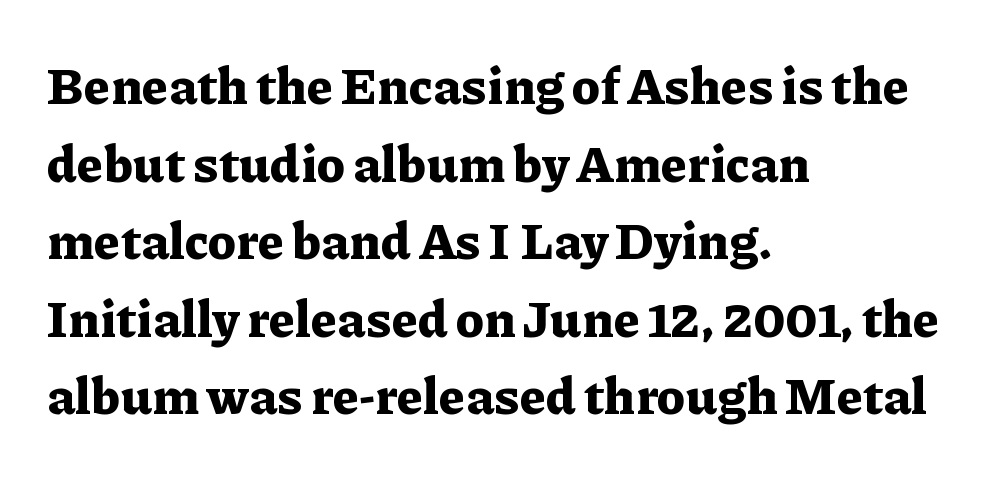
The image shows 51 px bold serif type, upright; set left-aligned, normal line spacing (1.52x), normal letter spacing, not underlined; low stroke contrast and a medium x-height.
